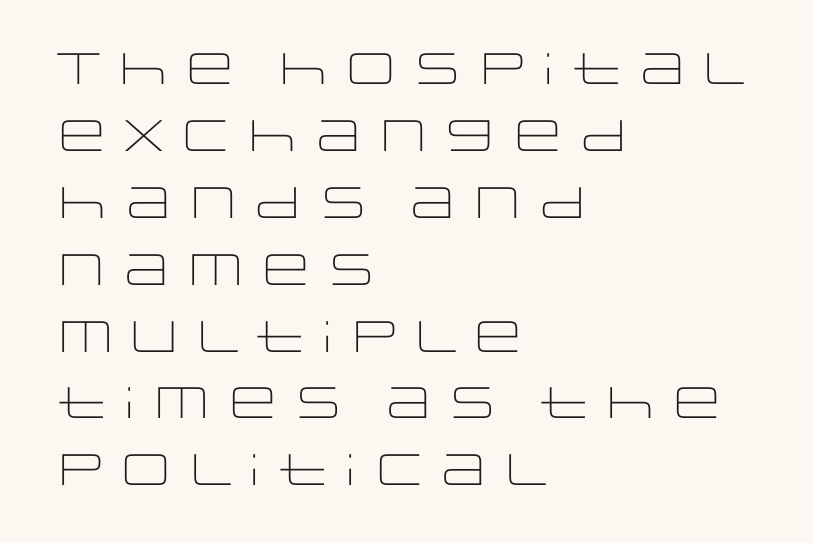
The image shows 44 px light, wide sans-serif type, upright; set left-aligned, normal line spacing (1.52x), normal letter spacing, not underlined; low stroke contrast and a large x-height.
